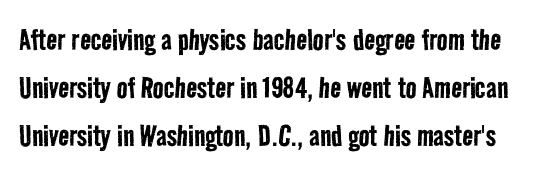
These glyphs show unthickened strokes, regular width or finer. Varying glyph widths throughout — classic text-font behaviour. In terms of letterspacing, this is plain default setting. The baseline area is clear. The rendering shows plain stroke endings on the letterforms — a sans-serif design. Is there much room between lines? A standard amount, neither cramped nor airy.
